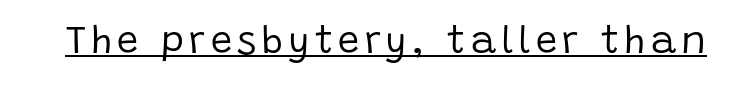
{"serif": "no", "italic": "no", "bold": "no", "weight": "regular", "width": "normal", "stroke_contrast": "low", "x_height": "large", "monospaced": "no", "underline": "yes", "glyph_px": 38}
